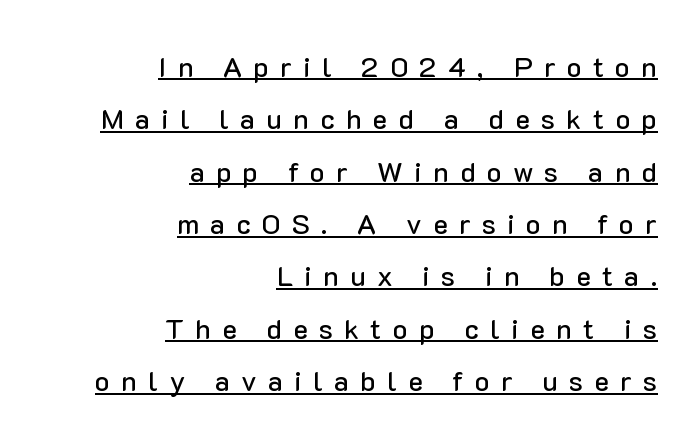
{"serif": "no", "italic": "no", "width": "normal", "stroke_contrast": "low", "x_height": "medium", "monospaced": "no", "underline": "yes", "align": "right", "line_spacing_ratio": 1.87, "letter_spacing": "wide", "letter_spacing_em": 0.4, "glyph_px": 28}
